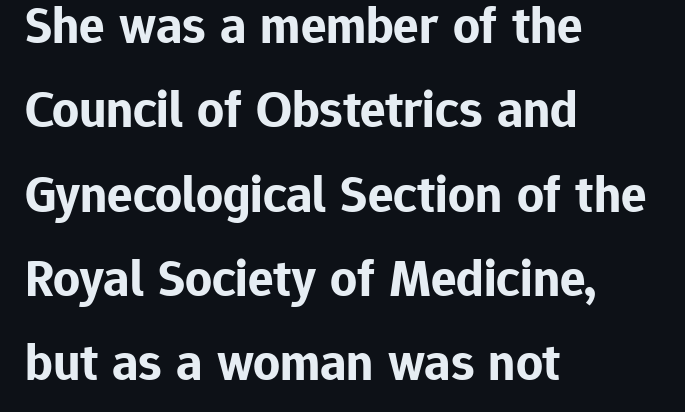
Q: Is the text bold? A: Yes.
Q: Is the text italic (slanted)? A: No, it is upright.
Q: Is the typeface a serif or a sans-serif typeface? A: Sans-serif.
Q: Is the text underlined? A: No.
Q: How is the paragraph aligned? A: Left-aligned.
Q: Is the spacing between letters normal or unusually wide? A: Normal.
Q: Is the spacing between lines tight, normal or loose? A: Normal.
Q: Width (condensed, normal, or wide)? A: Normal.
Q: Stroke contrast? A: Low.
Q: x-height? A: Medium.
Q: Monospaced? A: No.
